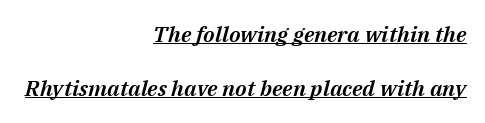
Q: Is the text italic (slanted)? A: Yes, it leans right by about 14 degrees.
Q: Is the text underlined? A: Yes.
Q: How is the paragraph aligned? A: Right-aligned.
Q: Is the spacing between letters normal or unusually wide? A: Normal.
Q: Is the spacing between lines tight, normal or loose? A: Loose.
